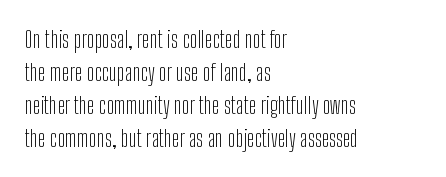
{"italic": "no", "bold": "no", "underline": "no", "align": "left", "line_spacing": "normal", "line_spacing_ratio": 1.43, "letter_spacing": "normal", "letter_spacing_em": 0.0, "glyph_px": 23}
